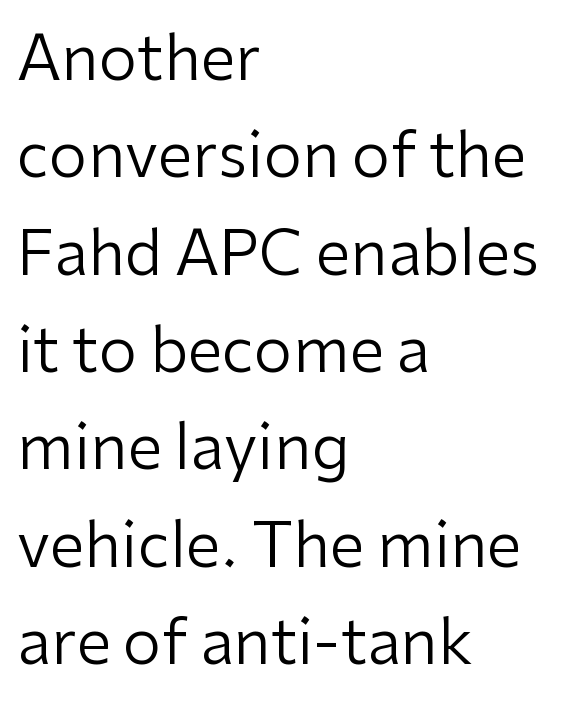
{"serif": "no", "italic": "no", "bold": "no", "weight": "regular", "width": "normal", "stroke_contrast": "low", "x_height": "medium", "monospaced": "no", "underline": "no", "align": "left", "line_spacing": "normal", "line_spacing_ratio": 1.57, "letter_spacing": "normal", "letter_spacing_em": 0.0, "glyph_px": 62}
